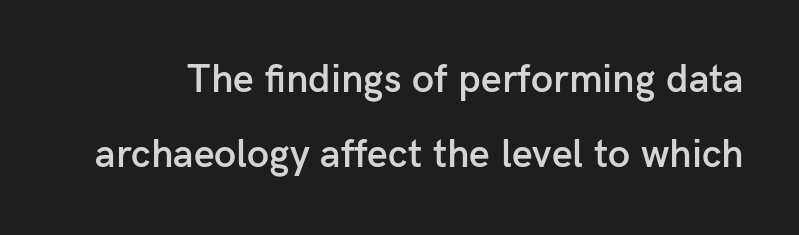
Q: Is the text bold? A: Semi-bold.
Q: Is the text italic (slanted)? A: No, it is upright.
Q: Is the typeface a serif or a sans-serif typeface? A: Sans-serif.
Q: Is the text underlined? A: No.
Q: Is the spacing between letters normal or unusually wide? A: Normal.
Q: Width (condensed, normal, or wide)? A: Normal.
Q: Stroke contrast? A: Low.
Q: x-height? A: Medium.
Q: Monospaced? A: No.
